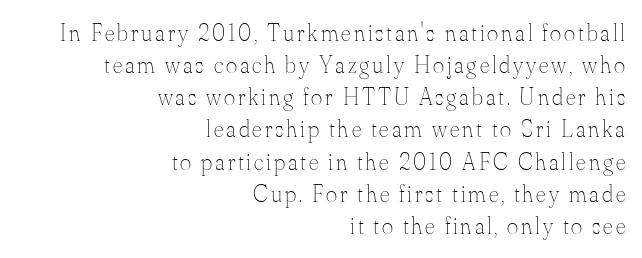
The image shows 24 px text type, upright; set right-aligned, normal line spacing (1.34x), not underlined.
